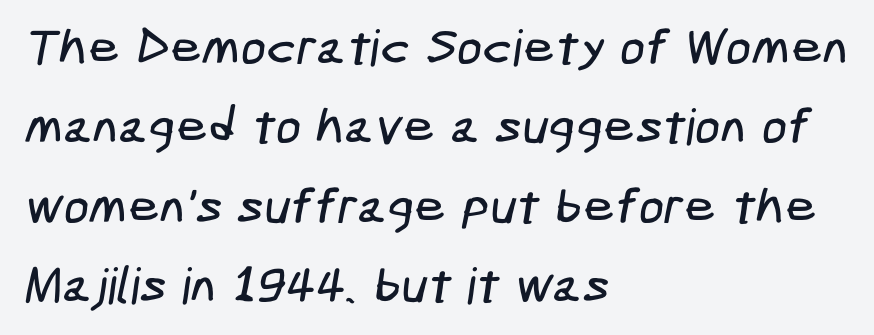
The image shows 50 px condensed sans-serif type; set left-aligned, normal line spacing (1.59x), normal letter spacing, not underlined; low stroke contrast and a medium x-height.
